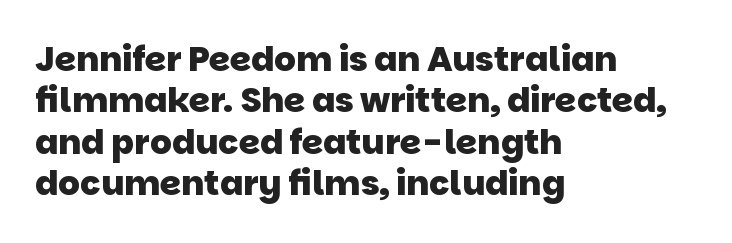
Q: Is the text bold? A: Yes.
Q: Is the typeface a serif or a sans-serif typeface? A: Sans-serif.
Q: Is the text underlined? A: No.
Q: How is the paragraph aligned? A: Left-aligned.
Q: Is the spacing between letters normal or unusually wide? A: Normal.
Q: Width (condensed, normal, or wide)? A: Normal.
Q: Stroke contrast? A: Low.
Q: x-height? A: Large.
Q: Monospaced? A: No.
